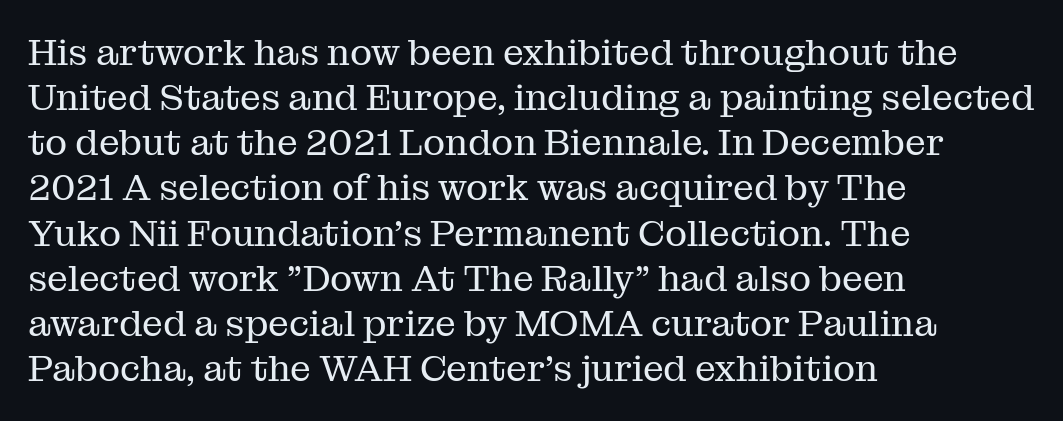
Q: Is the text bold? A: No.
Q: Is the text italic (slanted)? A: No, it is upright.
Q: Is the typeface a serif or a sans-serif typeface? A: Serif.
Q: Is the text underlined? A: No.
Q: How is the paragraph aligned? A: Left-aligned.
Q: Is the spacing between letters normal or unusually wide? A: Normal.
Q: Width (condensed, normal, or wide)? A: Normal.
Q: Stroke contrast? A: Medium.
Q: x-height? A: Medium.
Q: Monospaced? A: No.
